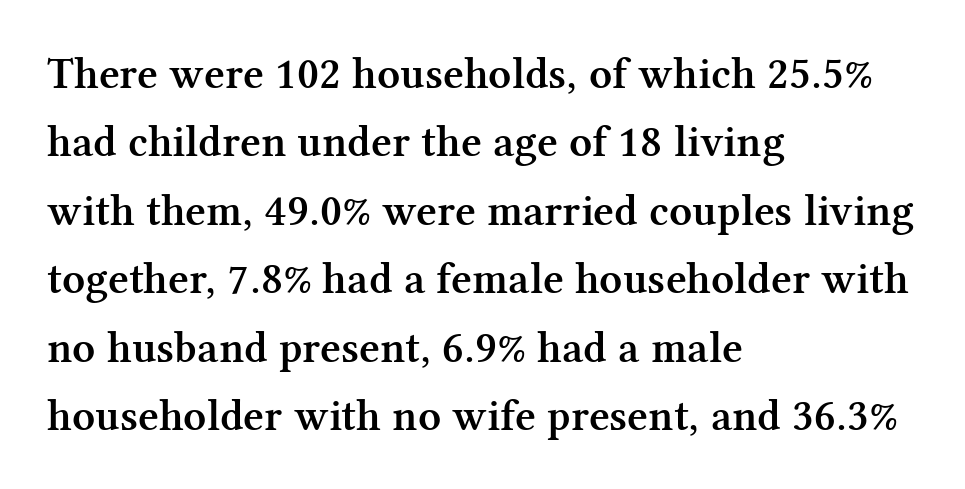
Q: Is the text bold? A: Semi-bold.
Q: Is the text italic (slanted)? A: No, it is upright.
Q: Is the typeface a serif or a sans-serif typeface? A: Serif.
Q: Is the text underlined? A: No.
Q: How is the paragraph aligned? A: Left-aligned.
Q: Is the spacing between letters normal or unusually wide? A: Normal.
Q: Is the spacing between lines tight, normal or loose? A: Normal.
Q: Width (condensed, normal, or wide)? A: Normal.
Q: Stroke contrast? A: Medium.
Q: x-height? A: Medium.
Q: Monospaced? A: No.
